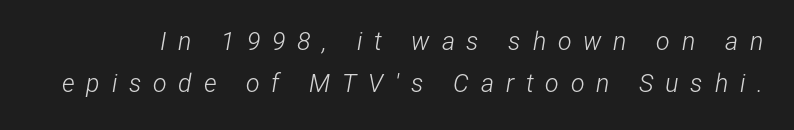
This is not heavy type; no bold has been used. What's the leading like? Ordinary, nothing unusual. Plain, unruled lines of type. Italic: yes, the glyphs are oblique. Characters follow at a spacing far wider than the type designer built in.
